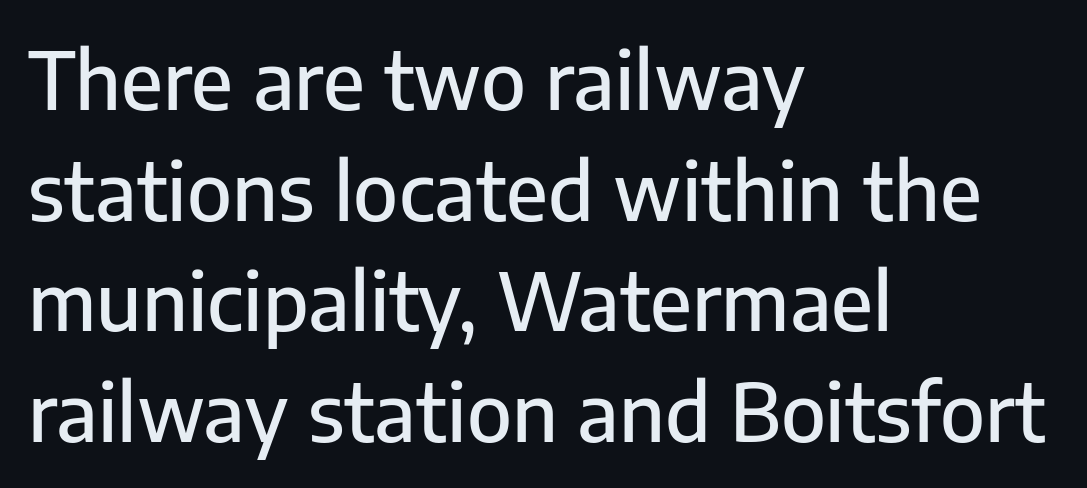
The image shows 79 px sans-serif type, upright; set left-aligned, normal line spacing (1.4x), normal letter spacing, not underlined; low stroke contrast and a medium x-height.
